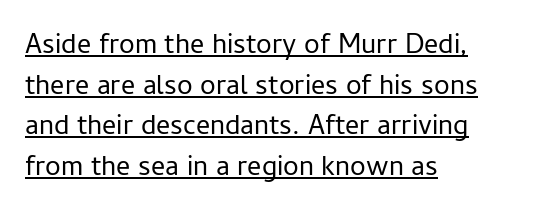
Q: Is the text bold? A: No.
Q: Is the text italic (slanted)? A: No, it is upright.
Q: Is the typeface a serif or a sans-serif typeface? A: Sans-serif.
Q: Is the text underlined? A: Yes.
Q: How is the paragraph aligned? A: Left-aligned.
Q: Is the spacing between letters normal or unusually wide? A: Normal.
Q: Is the spacing between lines tight, normal or loose? A: Normal.
Q: Width (condensed, normal, or wide)? A: Normal.
Q: Stroke contrast? A: Low.
Q: x-height? A: Medium.
Q: Monospaced? A: No.
